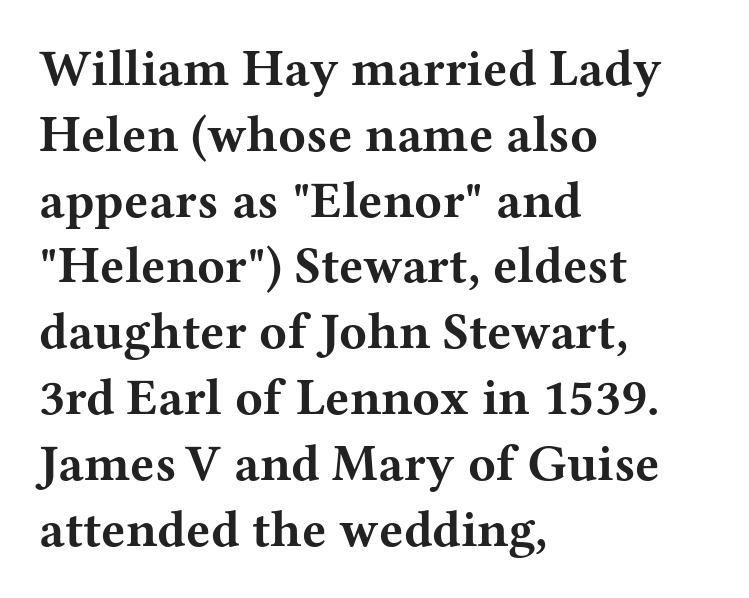
{"serif": "yes", "italic": "no", "bold": "yes", "weight": "bold", "width": "wide", "stroke_contrast": "medium", "x_height": "medium", "monospaced": "no", "underline": "no", "align": "left", "line_spacing": "normal", "line_spacing_ratio": 1.29, "letter_spacing": "normal", "letter_spacing_em": 0.0, "glyph_px": 51}
